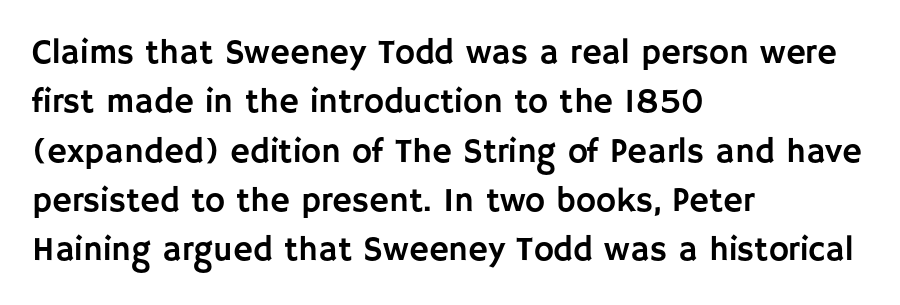
Q: Is the text italic (slanted)? A: No, it is upright.
Q: Is the typeface a serif or a sans-serif typeface? A: Sans-serif.
Q: Is the text underlined? A: No.
Q: How is the paragraph aligned? A: Left-aligned.
Q: Is the spacing between letters normal or unusually wide? A: Normal.
Q: Is the spacing between lines tight, normal or loose? A: Normal.
Q: Width (condensed, normal, or wide)? A: Normal.
Q: Stroke contrast? A: Low.
Q: x-height? A: Large.
Q: Monospaced? A: No.
